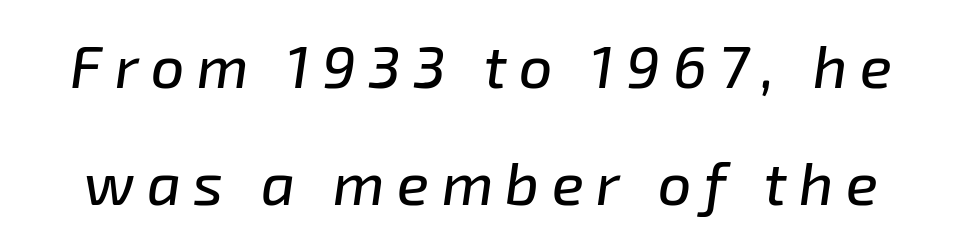
Quick note: underline off. Successive baselines arrive slowly, with a big drop between each. Yep, that's italic — everything's leaning. Character widths vary here, with narrow letters taking less room than wide ones.
